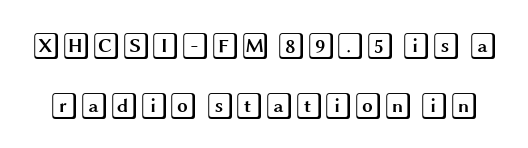
The image shows 27 px text type, upright; set loose line spacing (2.21x), normal letter spacing, not underlined.
